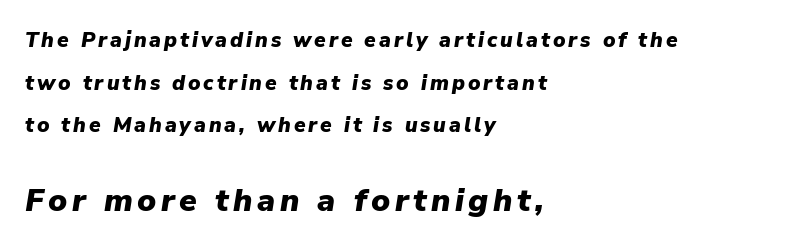
{"italic": "yes", "lean": "right", "slant_degrees": 9, "bold": "yes", "weight": "heavy", "width": "normal", "stroke_contrast": "low", "x_height": "medium", "monospaced": "no", "underline": "no", "align": "left", "line_spacing": "loose", "line_spacing_ratio": 2.03, "larger_block": "second", "size_ratio": 1.52, "glyph_px": 32}
